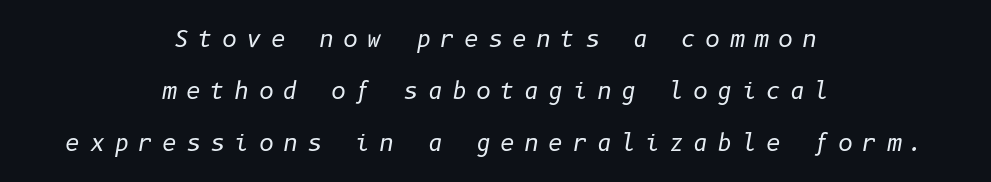
The image shows 23 px text type, italic (leaning right); set centered, loose line spacing (2.27x), unusually wide letter spacing (+0.4 em), not underlined.
